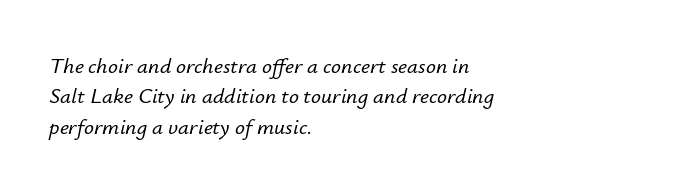
The line texture is even and compact thanks to regular tracking. The words here are not underlined. If you measured baseline to baseline, you'd find a middling distance. Line starts are locked; line ends wander. Would a proofreader flag this as italicized? Yes.
